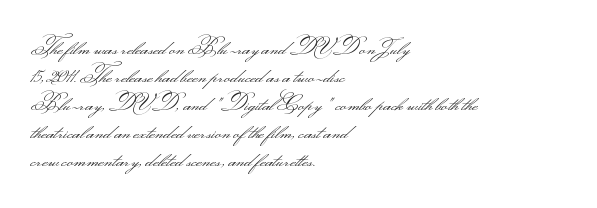
Q: Is the text bold? A: No.
Q: Is the text italic (slanted)? A: Yes.
Q: Is the text underlined? A: No.
Q: How is the paragraph aligned? A: Left-aligned.
Q: Is the spacing between letters normal or unusually wide? A: Normal.
Q: Is the spacing between lines tight, normal or loose? A: Normal.
